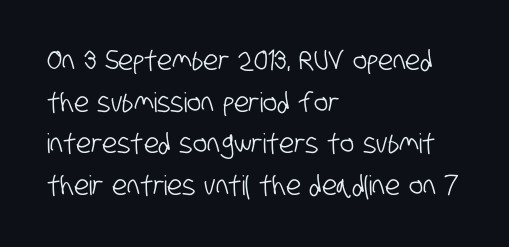
{"underline": "no", "align": "left", "line_spacing": "normal", "line_spacing_ratio": 1.54, "letter_spacing": "normal", "letter_spacing_em": 0.0, "glyph_px": 27}
